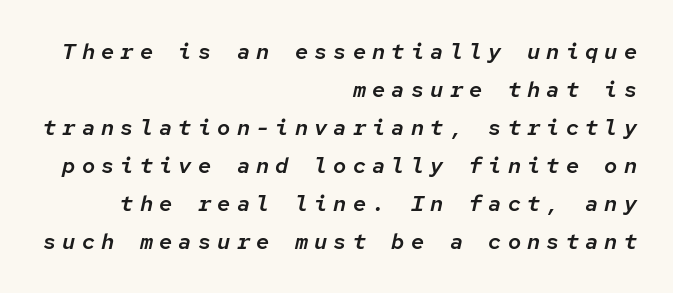
The image shows 22 px text type, italic (leaning right); set right-aligned, line spacing 1.73x, unusually wide letter spacing (+0.28 em), not underlined.
